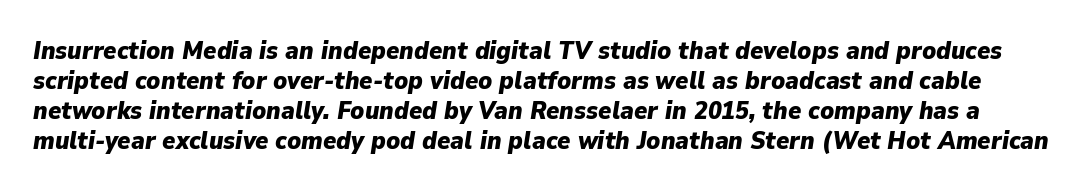
Characters follow at the spacing the type designer built in. Look at the stroke-to-counter ratio: heavy, a bold. Clear beneath every line of the passage. Observe the lean: these are italic letterforms.
